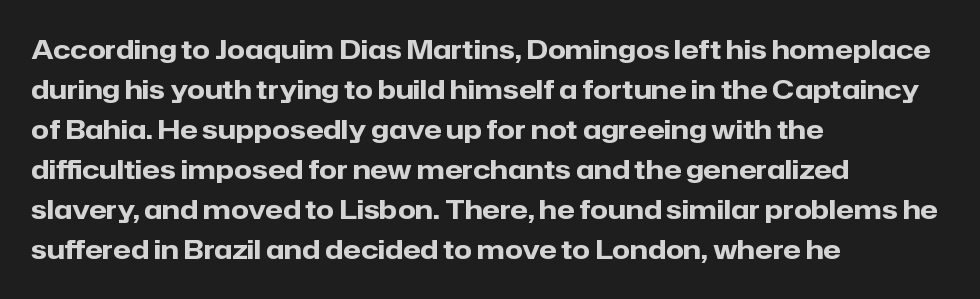
The image shows 26 px bold type, upright; set left-aligned, normal line spacing (1.54x), normal letter spacing, not underlined.
